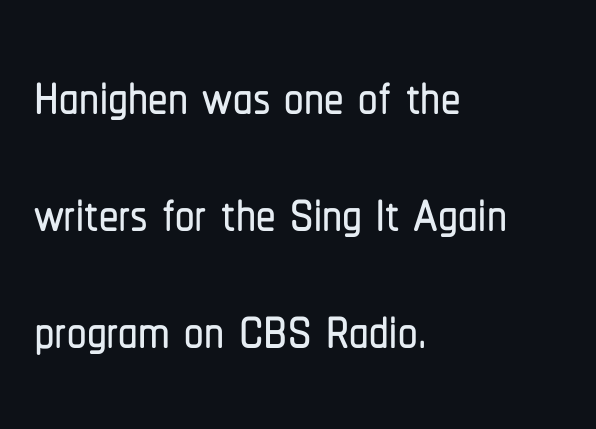
The foot of each line stays bare and open. Interline gaps are of average width in this sample. Is there any slant? The stems are plumb. Line beginnings align vertically; line endings do not.
